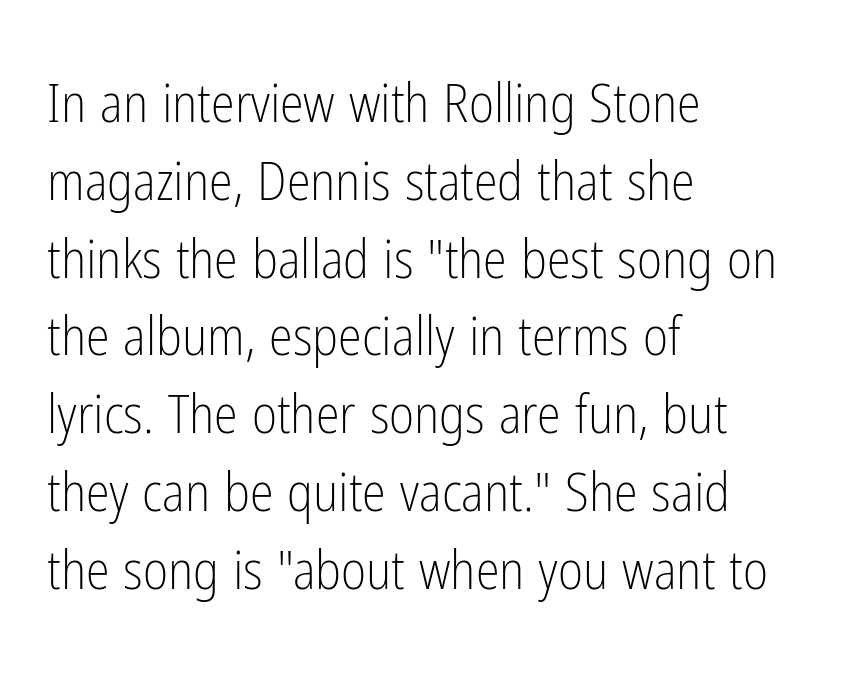
The image shows 54 px light, condensed sans-serif type, upright; set left-aligned, normal line spacing (1.44x), normal letter spacing, not underlined; low stroke contrast and a medium x-height.
